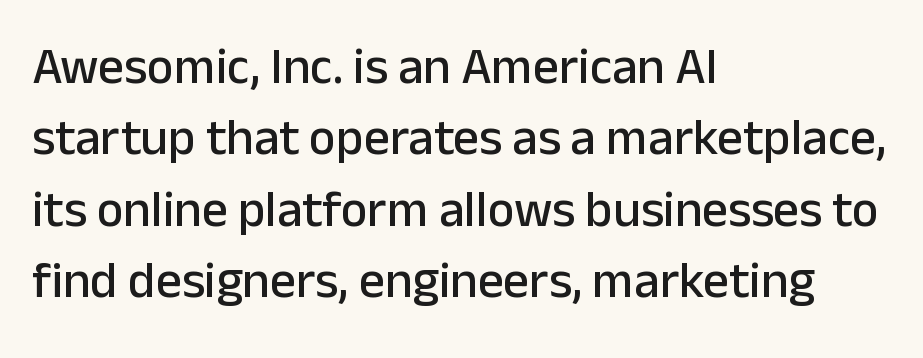
The image shows 51 px sans-serif type, upright; set left-aligned, normal line spacing (1.4x), normal letter spacing, not underlined; low stroke contrast and a medium x-height.
